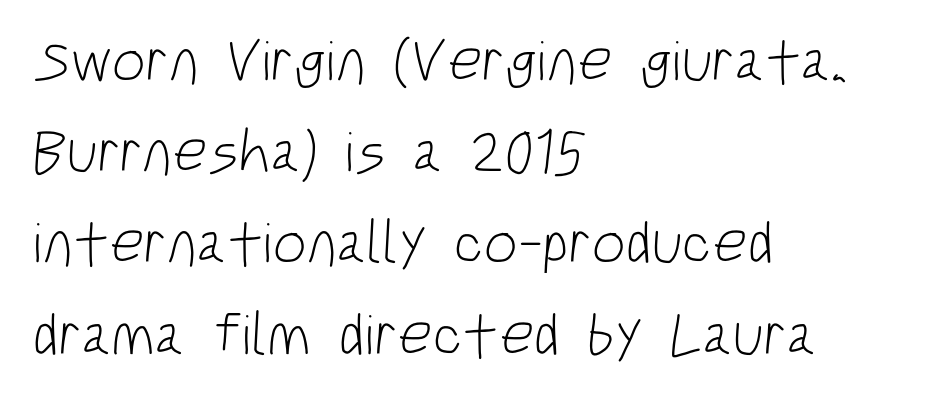
{"serif": "no", "bold": "no", "weight": "light", "width": "condensed", "stroke_contrast": "low", "x_height": "large", "monospaced": "no", "underline": "no", "align": "left", "line_spacing": "normal", "line_spacing_ratio": 1.52, "letter_spacing": "normal", "letter_spacing_em": 0.0, "glyph_px": 60}
